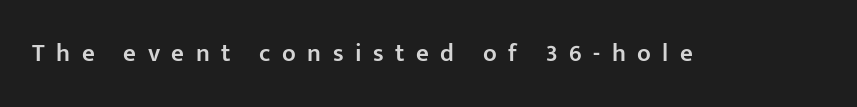
{"italic": "no", "bold": "semi", "underline": "no", "letter_spacing": "wide", "letter_spacing_em": 0.46, "glyph_px": 25}
